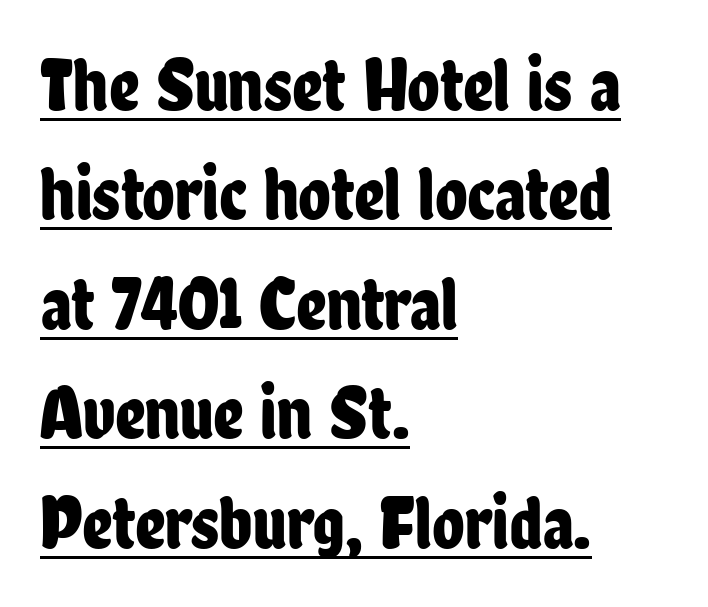
Q: Is the text italic (slanted)? A: No, it is upright.
Q: Is the typeface a serif or a sans-serif typeface? A: Sans-serif.
Q: Is the text underlined? A: Yes.
Q: How is the paragraph aligned? A: Left-aligned.
Q: Is the spacing between letters normal or unusually wide? A: Normal.
Q: Is the spacing between lines tight, normal or loose? A: Normal.
Q: Width (condensed, normal, or wide)? A: Condensed.
Q: Stroke contrast? A: Low.
Q: x-height? A: Medium.
Q: Monospaced? A: No.
